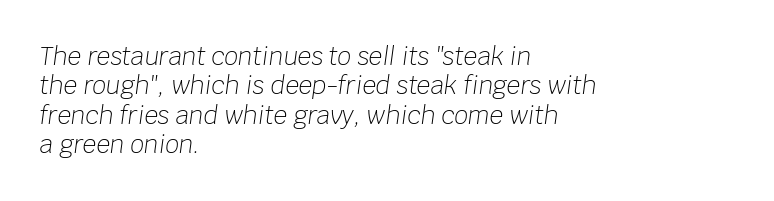
{"italic": "yes", "lean": "right", "slant_degrees": 8, "bold": "no", "underline": "no", "align": "left", "line_spacing_ratio": 1.22, "letter_spacing": "normal", "letter_spacing_em": 0.0, "glyph_px": 24}
